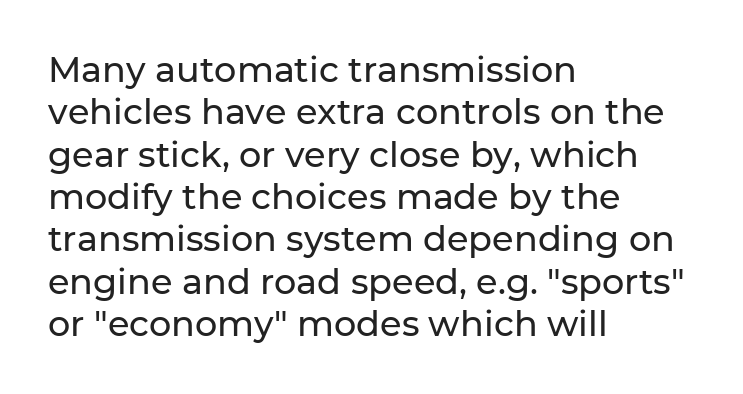
{"serif": "no", "italic": "no", "width": "normal", "stroke_contrast": "low", "x_height": "medium", "monospaced": "no", "underline": "no", "align": "left", "line_spacing_ratio": 1.21, "letter_spacing": "normal", "letter_spacing_em": 0.0, "glyph_px": 35}
